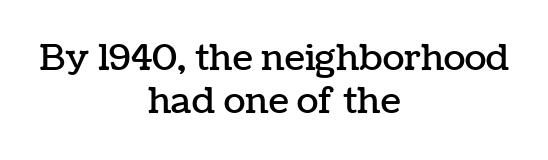
The image shows 36 px text type, upright; set centered, line spacing 1.19x, normal letter spacing, not underlined; low stroke contrast and a medium x-height.
